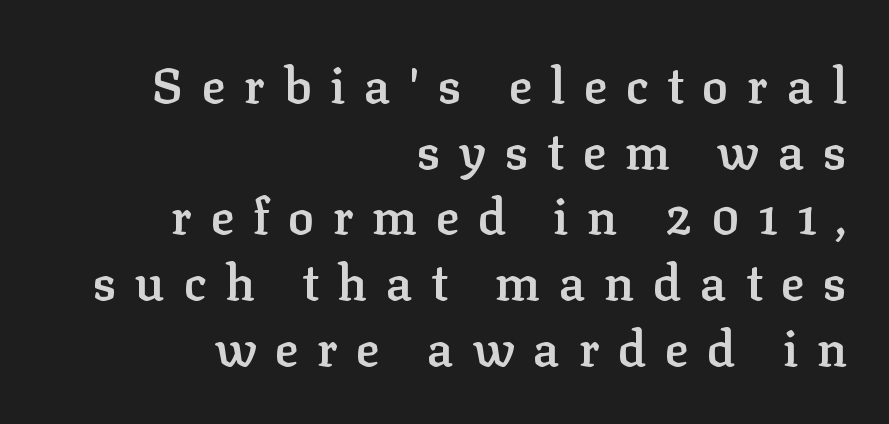
{"serif": "yes", "italic": "no", "bold": "semi", "weight": "semibold", "width": "normal", "stroke_contrast": "low", "x_height": "medium", "monospaced": "no", "underline": "no", "align": "right", "line_spacing": "normal", "line_spacing_ratio": 1.34, "letter_spacing": "wide", "letter_spacing_em": 0.38, "glyph_px": 49}
